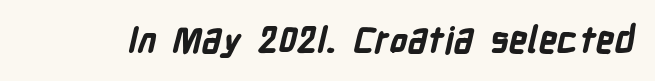
{"serif": "no", "bold": "yes", "weight": "bold", "width": "condensed", "stroke_contrast": "low", "x_height": "medium", "monospaced": "no", "underline": "no", "letter_spacing": "normal", "letter_spacing_em": 0.0, "glyph_px": 36}
